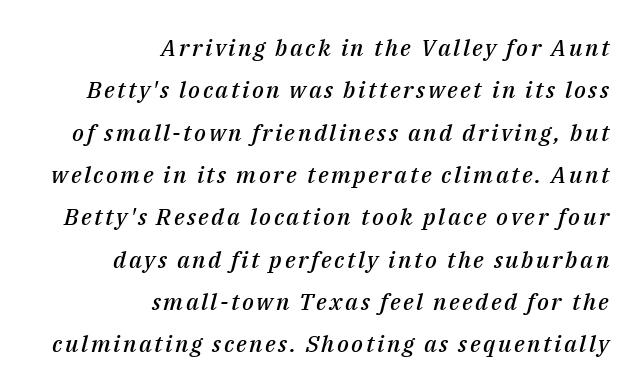
The sample has been set in demibold, a notch under bold. The paragraph has a hard right edge and a soft left edge. Observe the lean: these are italic letterforms. The baseline area is clear.
